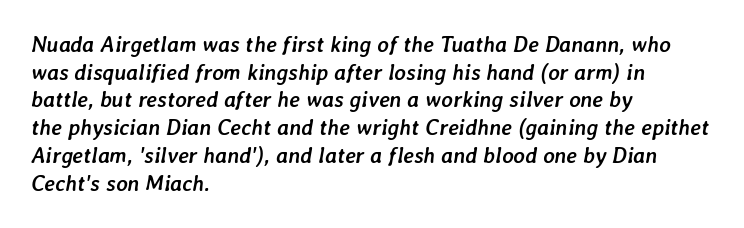
What stands out about the letter spacing? Nothing — it is the standard amount. Quick note: interline space is typical. The foot of each line stays bare and open. Left-aligned paragraph, ragged on the right. Thick stems and heavy bowls — unmistakably bold.
